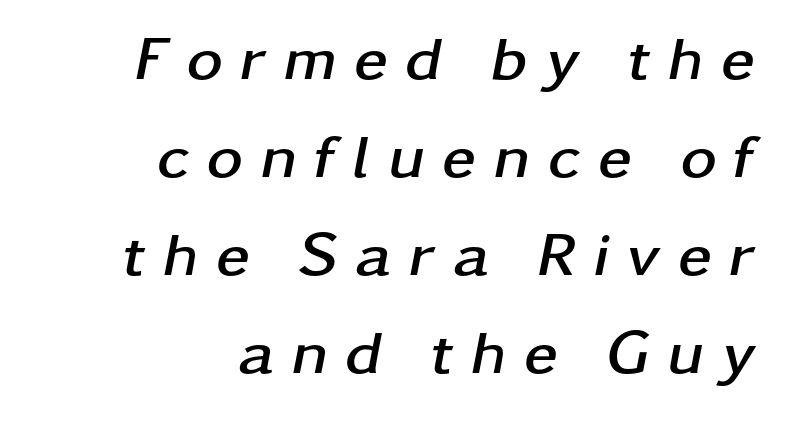
{"italic": "yes", "lean": "right", "slant_degrees": 11, "bold": "yes", "weight": "semibold", "width": "wide", "stroke_contrast": "low", "x_height": "medium", "monospaced": "no", "underline": "no", "align": "right", "line_spacing": "normal", "line_spacing_ratio": 1.58, "letter_spacing": "wide", "letter_spacing_em": 0.27, "glyph_px": 62}
